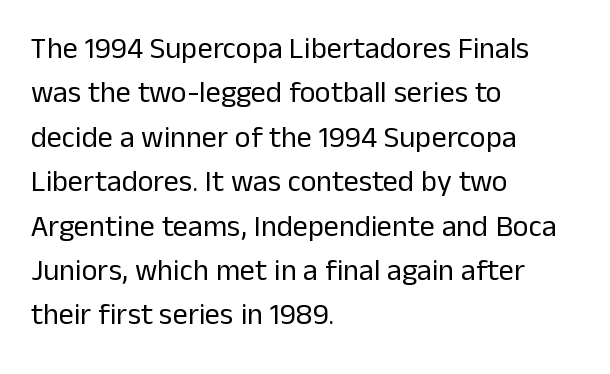
Q: Is the text bold? A: No.
Q: Is the text italic (slanted)? A: No, it is upright.
Q: Is the typeface a serif or a sans-serif typeface? A: Sans-serif.
Q: Is the text underlined? A: No.
Q: How is the paragraph aligned? A: Left-aligned.
Q: Is the spacing between letters normal or unusually wide? A: Normal.
Q: Is the spacing between lines tight, normal or loose? A: Normal.
Q: Width (condensed, normal, or wide)? A: Normal.
Q: Stroke contrast? A: Low.
Q: x-height? A: Medium.
Q: Monospaced? A: No.
